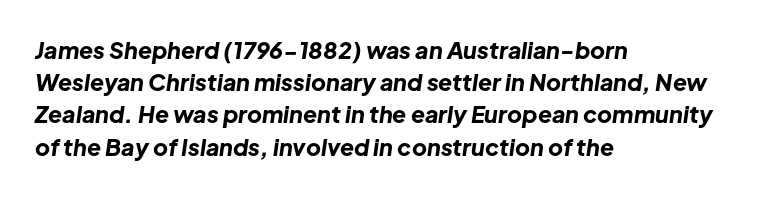
Q: Is the text bold? A: Yes.
Q: Is the text italic (slanted)? A: Yes, it leans right by about 8 degrees.
Q: Is the text underlined? A: No.
Q: How is the paragraph aligned? A: Left-aligned.
Q: Is the spacing between letters normal or unusually wide? A: Normal.
Q: Is the spacing between lines tight, normal or loose? A: Normal.
